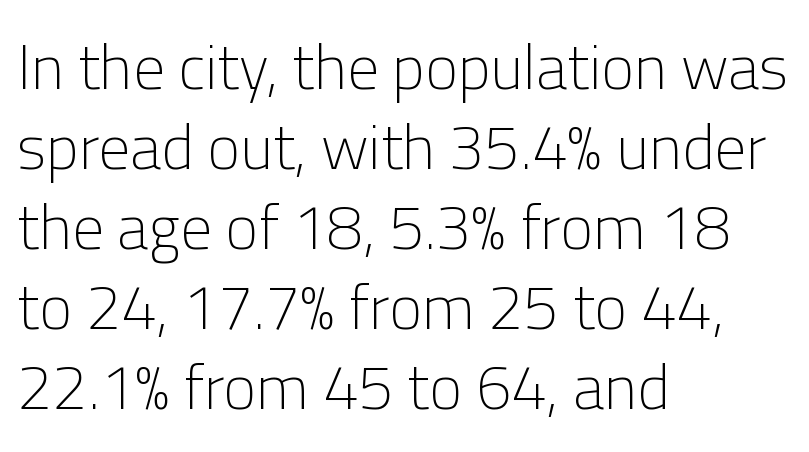
{"serif": "no", "italic": "no", "bold": "no", "weight": "light", "width": "normal", "stroke_contrast": "low", "x_height": "medium", "monospaced": "no", "underline": "no", "align": "left", "line_spacing": "normal", "line_spacing_ratio": 1.27, "letter_spacing": "normal", "letter_spacing_em": 0.0, "glyph_px": 63}
